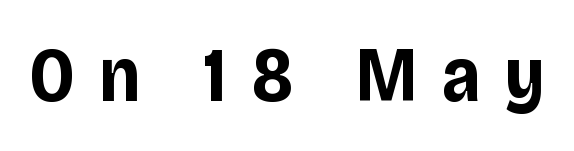
The image shows 77 px bold, condensed sans-serif type, upright; set unusually wide letter spacing (+0.31 em), not underlined; low stroke contrast and a large x-height.
